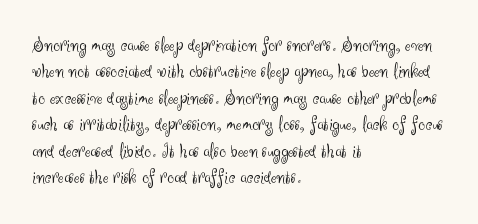
The rendering uses a moderate line-height, typical for paragraphs. Only glyphs here, with clear space below each row. The passage is arranged the way most books set body copy — flush left. Spacing between characters is what you'd get straight out of the box.
